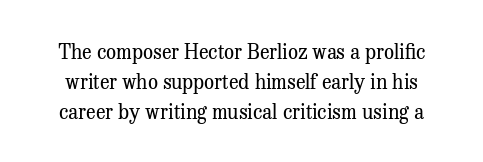
The image shows 20 px text type, upright; set normal line spacing (1.49x), normal letter spacing, not underlined.
